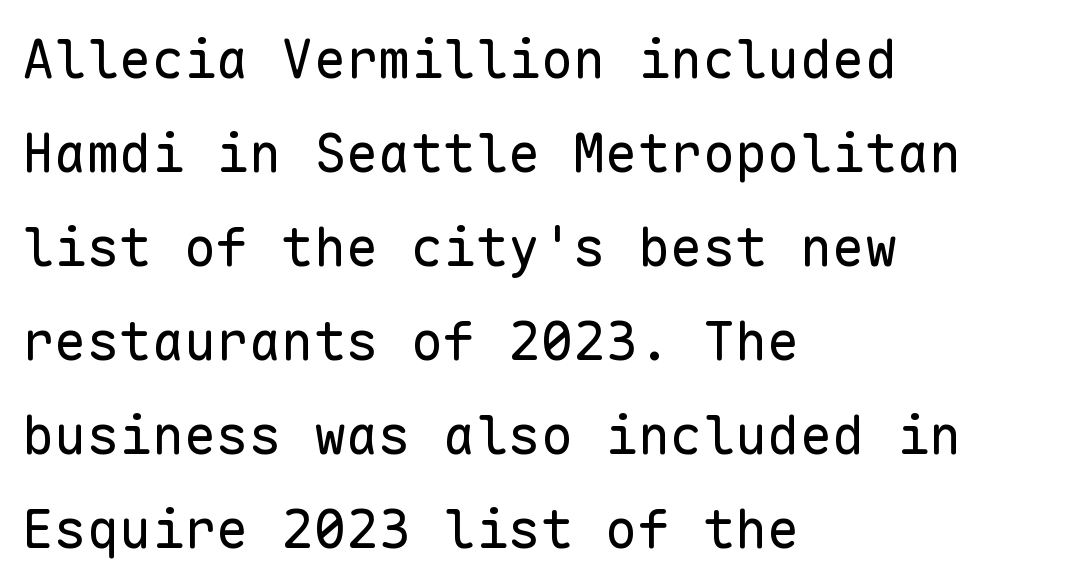
The weight tops out at a normal text grade. Which margin do the lines hug? The left one — the right edge is uneven. This sample has the even, mechanical cadence of fixed-width lettering. Nobody touched the tracking dial on this one. Ordinary non-slanted type is in use. Unlike a traditional serif, this face leaves its strokes unadorned.
